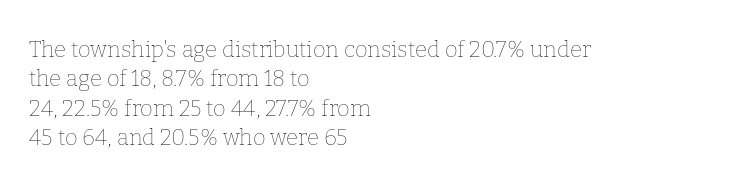
{"italic": "no", "bold": "no", "underline": "no", "align": "left", "line_spacing": "normal", "line_spacing_ratio": 1.33, "letter_spacing": "normal", "letter_spacing_em": 0.0, "glyph_px": 22}
